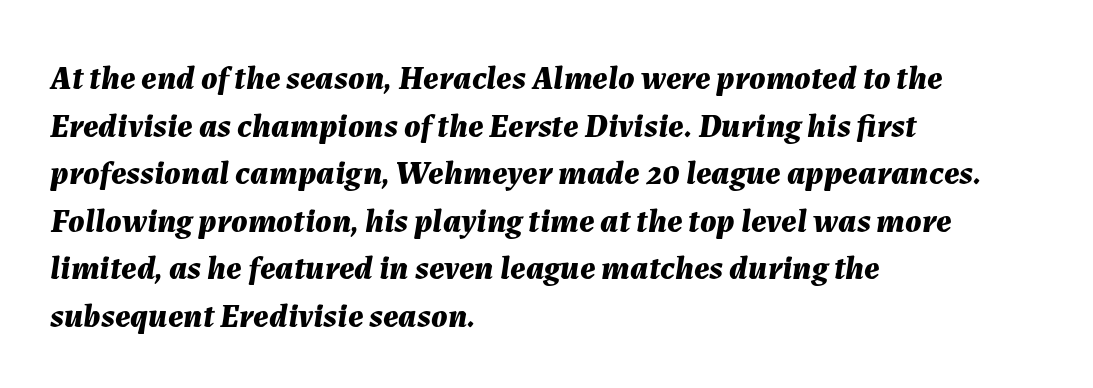
{"italic": "yes", "lean": "right", "slant_degrees": 7, "bold": "yes", "weight": "bold", "width": "normal", "stroke_contrast": "medium", "x_height": "medium", "monospaced": "no", "underline": "no", "align": "left", "line_spacing": "normal", "line_spacing_ratio": 1.4, "letter_spacing": "normal", "letter_spacing_em": 0.0, "glyph_px": 34}
